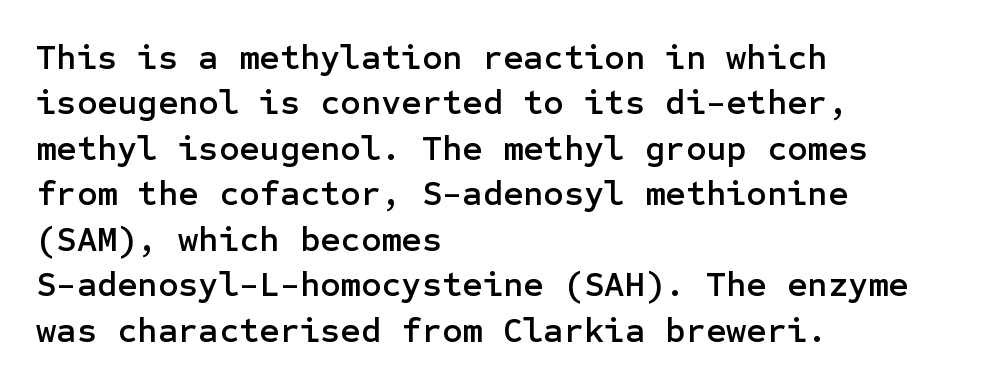
{"serif": "no", "italic": "no", "width": "normal", "stroke_contrast": "low", "x_height": "medium", "underline": "no", "align": "left", "line_spacing": "normal", "line_spacing_ratio": 1.3, "letter_spacing": "normal", "letter_spacing_em": 0.0, "glyph_px": 35}
